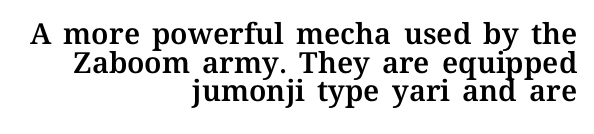
The space beneath each line is pristine and unruled. Students, observe: this is what under-led, compact text looks like. Proportional: the letters do not fall into vertical columns. Leftover space on each line is placed entirely before the opening word. Is the letter spacing exaggerated? No — it looks like the ordinary default.
